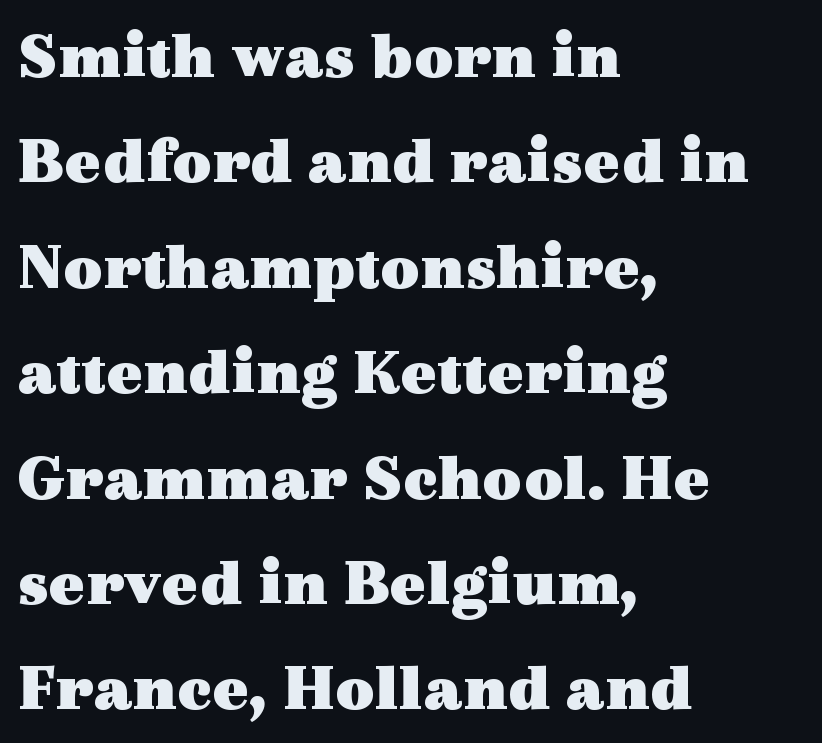
{"serif": "yes", "italic": "no", "bold": "yes", "weight": "heavy", "width": "wide", "x_height": "medium", "monospaced": "no", "underline": "no", "align": "left", "line_spacing": "normal", "line_spacing_ratio": 1.55, "letter_spacing": "normal", "letter_spacing_em": 0.0, "glyph_px": 68}
